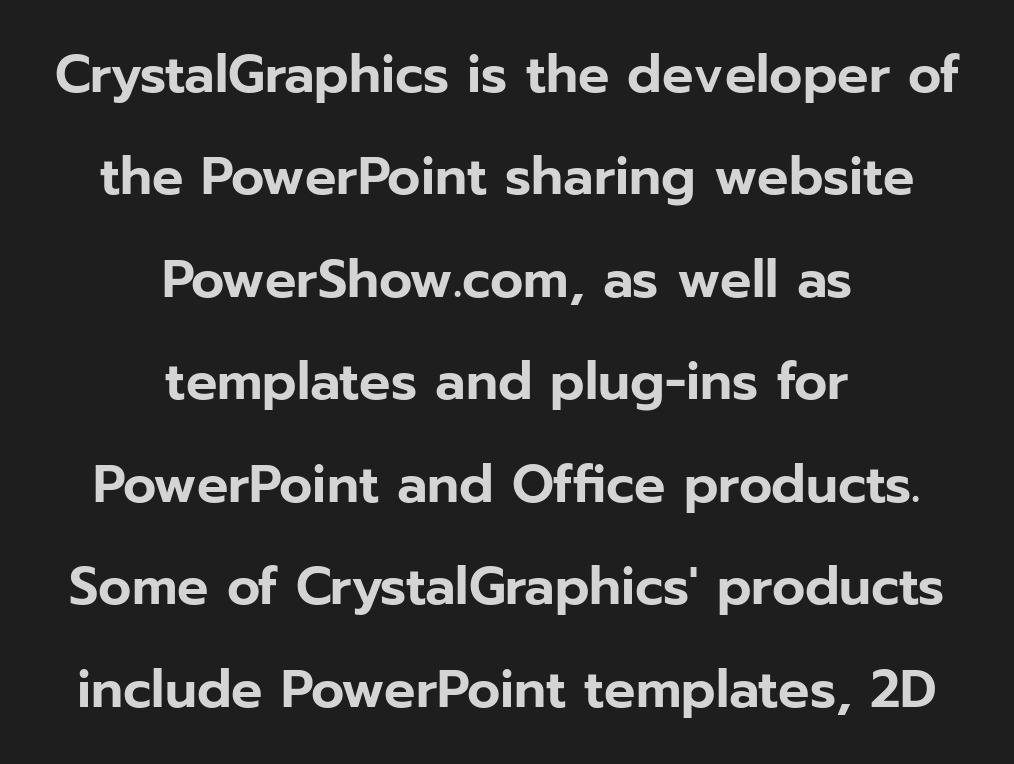
{"serif": "no", "italic": "no", "width": "normal", "stroke_contrast": "low", "x_height": "medium", "monospaced": "no", "underline": "no", "align": "center", "line_spacing": "loose", "line_spacing_ratio": 1.97, "letter_spacing": "normal", "letter_spacing_em": 0.0, "glyph_px": 52}
